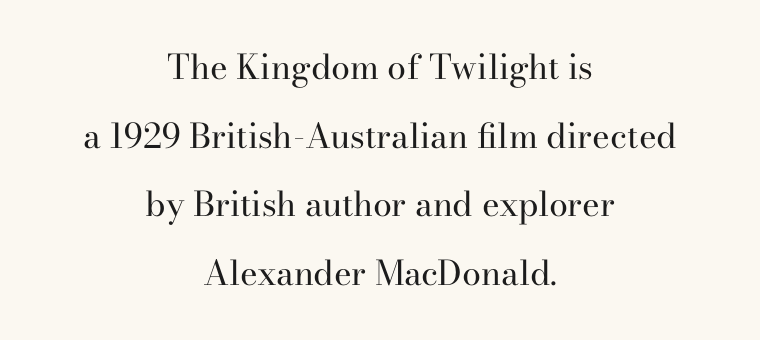
{"serif": "yes", "italic": "no", "bold": "no", "weight": "regular", "width": "normal", "stroke_contrast": "high", "x_height": "small", "monospaced": "no", "underline": "no", "align": "center", "line_spacing": "loose", "line_spacing_ratio": 2.02, "letter_spacing": "normal", "letter_spacing_em": 0.0, "glyph_px": 34}
